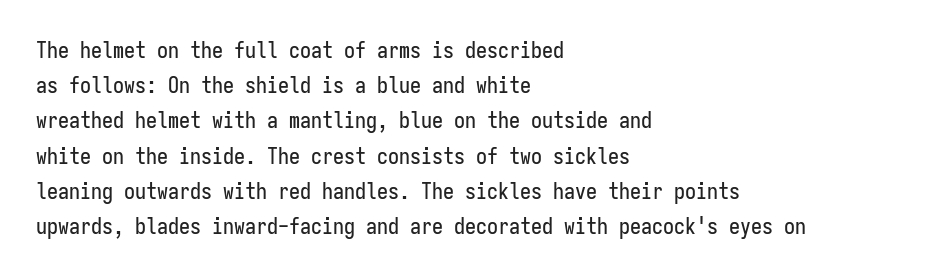
Q: Is the text italic (slanted)? A: No, it is upright.
Q: Is the text underlined? A: No.
Q: How is the paragraph aligned? A: Left-aligned.
Q: Is the spacing between letters normal or unusually wide? A: Normal.
Q: Is the spacing between lines tight, normal or loose? A: Normal.
